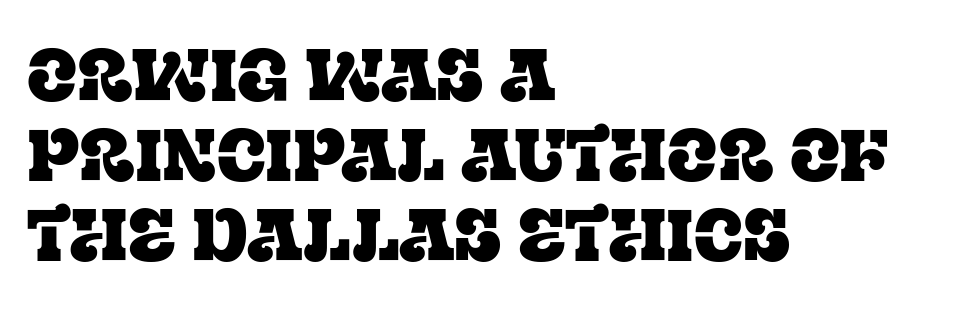
The image shows 74 px serif type, upright; set left-aligned, tight line spacing (1.08x), normal letter spacing, not underlined; low stroke contrast and a large x-height.
